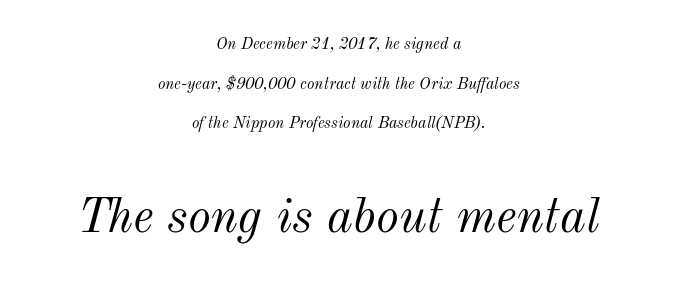
The cut favours lightness, reaching ordinary text weight at its darkest. Tracking value appears to be zero — textbook default spacing. The rendering enlarges the type as you move from the upper chunk to the lower. This rendering features lettering with no underline.
